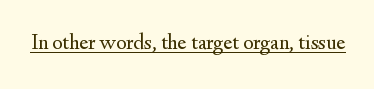
The image shows 22 px text type, upright; set normal letter spacing, underlined.
